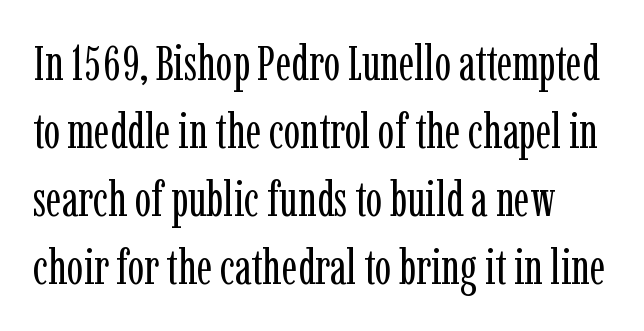
Q: Is the text bold? A: No.
Q: Is the text italic (slanted)? A: No, it is upright.
Q: Is the typeface a serif or a sans-serif typeface? A: Serif.
Q: Is the text underlined? A: No.
Q: Is the spacing between letters normal or unusually wide? A: Normal.
Q: Is the spacing between lines tight, normal or loose? A: Normal.
Q: Width (condensed, normal, or wide)? A: Condensed.
Q: Stroke contrast? A: Low.
Q: x-height? A: Medium.
Q: Monospaced? A: No.
